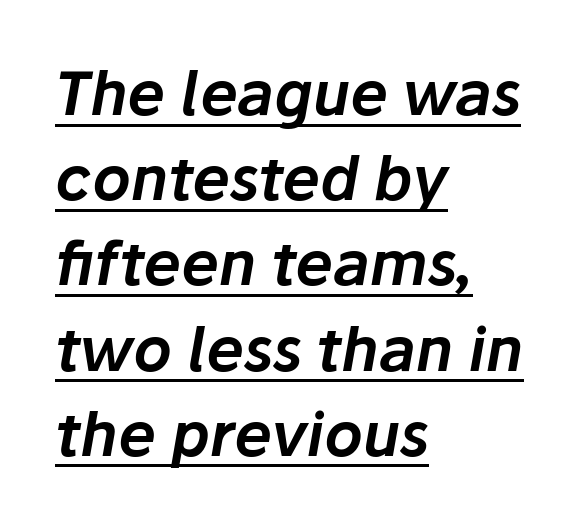
Q: Is the text italic (slanted)? A: Yes, it leans right by about 10 degrees.
Q: Is the text underlined? A: Yes.
Q: How is the paragraph aligned? A: Left-aligned.
Q: Is the spacing between letters normal or unusually wide? A: Normal.
Q: Is the spacing between lines tight, normal or loose? A: Normal.
Q: Width (condensed, normal, or wide)? A: Normal.
Q: Stroke contrast? A: Low.
Q: x-height? A: Medium.
Q: Monospaced? A: No.
